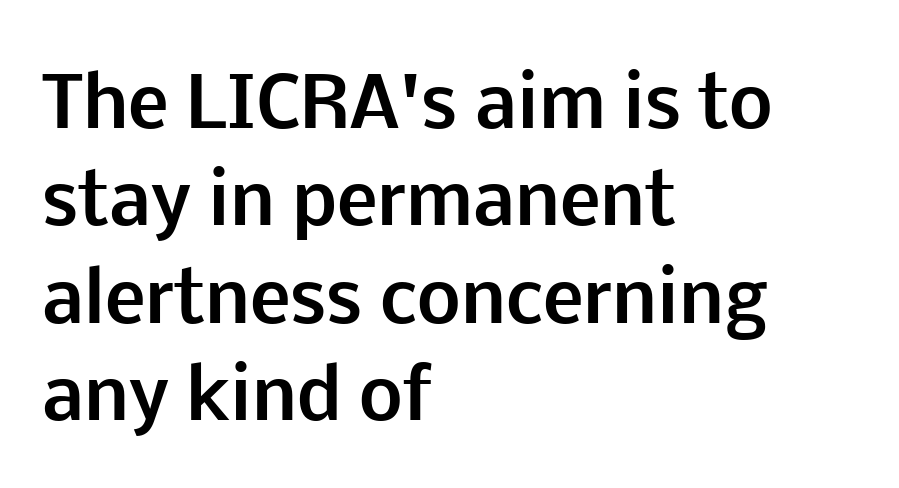
{"serif": "no", "italic": "no", "bold": "yes", "weight": "bold", "width": "normal", "stroke_contrast": "low", "x_height": "medium", "monospaced": "no", "underline": "no", "align": "left", "line_spacing": "normal", "line_spacing_ratio": 1.41, "letter_spacing": "normal", "letter_spacing_em": 0.0, "glyph_px": 69}
